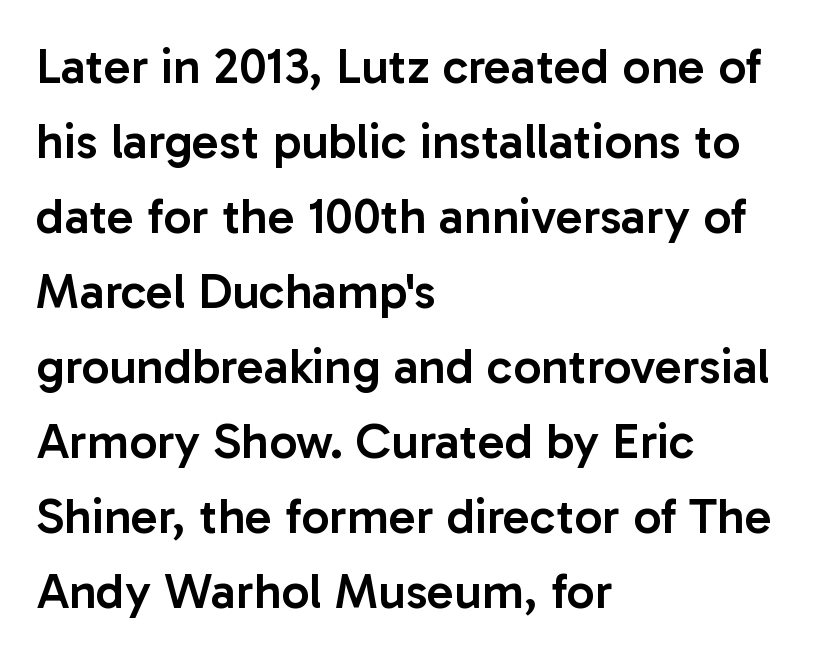
Q: Is the text bold? A: Semi-bold.
Q: Is the text italic (slanted)? A: No, it is upright.
Q: Is the typeface a serif or a sans-serif typeface? A: Sans-serif.
Q: Is the text underlined? A: No.
Q: How is the paragraph aligned? A: Left-aligned.
Q: Is the spacing between letters normal or unusually wide? A: Normal.
Q: Is the spacing between lines tight, normal or loose? A: Normal.
Q: Width (condensed, normal, or wide)? A: Normal.
Q: Stroke contrast? A: Low.
Q: x-height? A: Medium.
Q: Monospaced? A: No.
